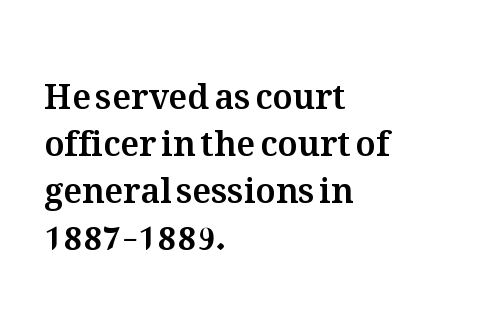
{"italic": "no", "width": "normal", "stroke_contrast": "medium", "x_height": "medium", "monospaced": "no", "underline": "no", "align": "left", "line_spacing": "normal", "line_spacing_ratio": 1.38, "letter_spacing": "normal", "letter_spacing_em": 0.0, "glyph_px": 34}
